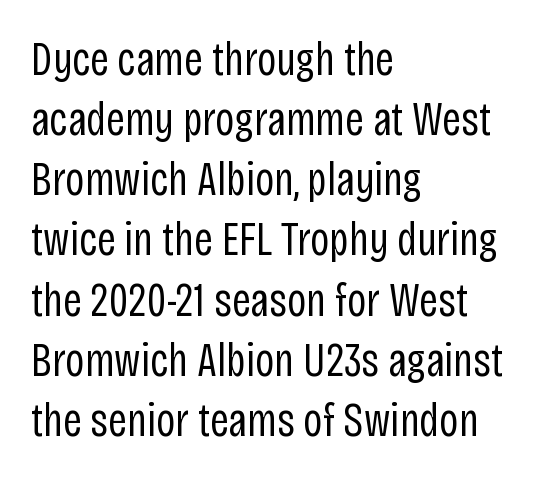
Q: Is the text bold? A: No.
Q: Is the text italic (slanted)? A: No, it is upright.
Q: Is the typeface a serif or a sans-serif typeface? A: Sans-serif.
Q: Is the text underlined? A: No.
Q: How is the paragraph aligned? A: Left-aligned.
Q: Is the spacing between letters normal or unusually wide? A: Normal.
Q: Is the spacing between lines tight, normal or loose? A: Normal.
Q: Width (condensed, normal, or wide)? A: Condensed.
Q: Stroke contrast? A: Low.
Q: x-height? A: Large.
Q: Monospaced? A: No.
